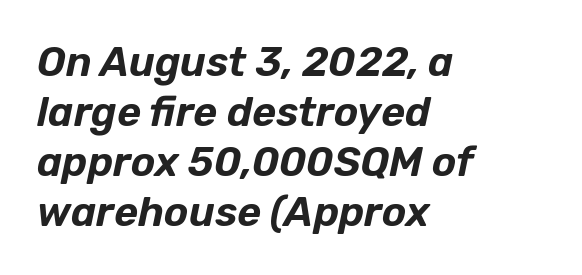
The image shows 41 px text type, italic (leaning right); set left-aligned, line spacing 1.22x, normal letter spacing, not underlined; low stroke contrast and a medium x-height.
